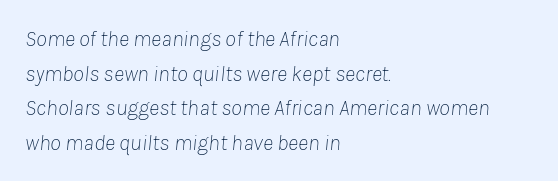
Q: Is the text bold? A: No.
Q: Is the text italic (slanted)? A: Yes, it leans right by about 8 degrees.
Q: Is the text underlined? A: No.
Q: How is the paragraph aligned? A: Left-aligned.
Q: Is the spacing between letters normal or unusually wide? A: Normal.
Q: Is the spacing between lines tight, normal or loose? A: Normal.
